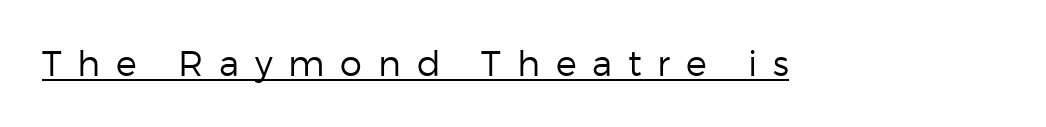
Q: Is the text bold? A: No.
Q: Is the text italic (slanted)? A: No, it is upright.
Q: Is the typeface a serif or a sans-serif typeface? A: Sans-serif.
Q: Is the text underlined? A: Yes.
Q: Is the spacing between letters normal or unusually wide? A: Unusually wide.
Q: Width (condensed, normal, or wide)? A: Normal.
Q: Stroke contrast? A: Low.
Q: x-height? A: Medium.
Q: Monospaced? A: No.
